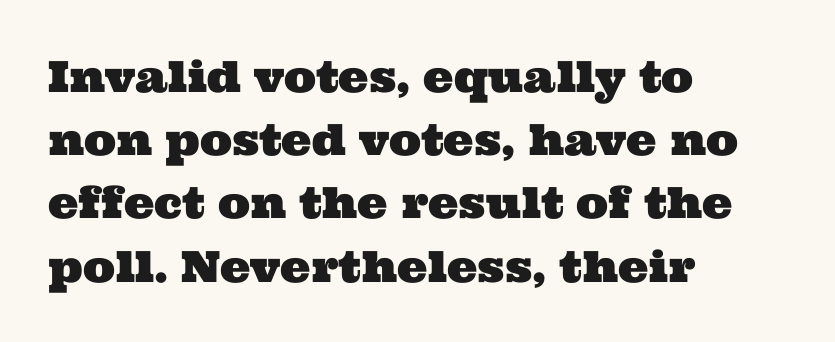
The image shows 43 px wide serif type; set left-aligned, normal line spacing (1.47x), normal letter spacing, not underlined; medium stroke contrast and a medium x-height.
